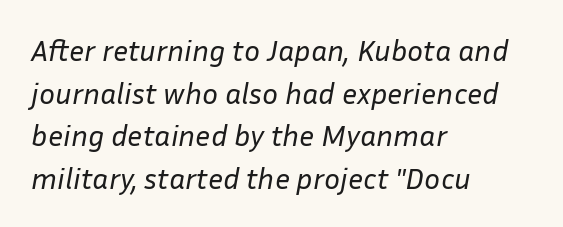
Q: Is the text bold? A: No.
Q: Is the text italic (slanted)? A: Yes, it leans right by about 10 degrees.
Q: Is the text underlined? A: No.
Q: How is the paragraph aligned? A: Left-aligned.
Q: Is the spacing between letters normal or unusually wide? A: Normal.
Q: Is the spacing between lines tight, normal or loose? A: Normal.
Q: Width (condensed, normal, or wide)? A: Normal.
Q: Stroke contrast? A: Low.
Q: x-height? A: Medium.
Q: Monospaced? A: No.
